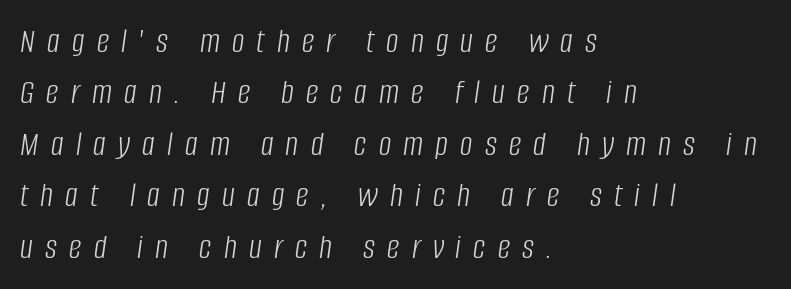
The image shows 35 px light, condensed type, italic (leaning right); set left-aligned, normal line spacing (1.47x), unusually wide letter spacing (+0.35 em), not underlined; low stroke contrast and a large x-height.
